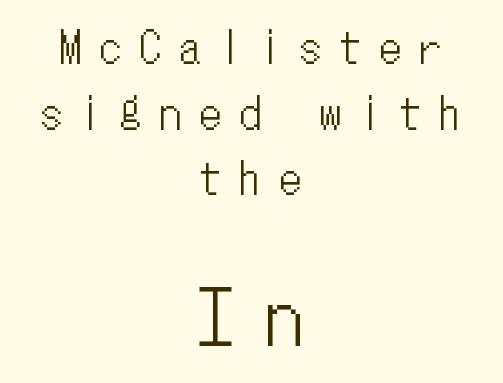
The image shows 73 px condensed type, upright, monospaced; set centered, normal line spacing (1.56x), unusually wide letter spacing (+0.45 em), not underlined; the second (bottom) block is 1.74x larger; low stroke contrast and a medium x-height.
